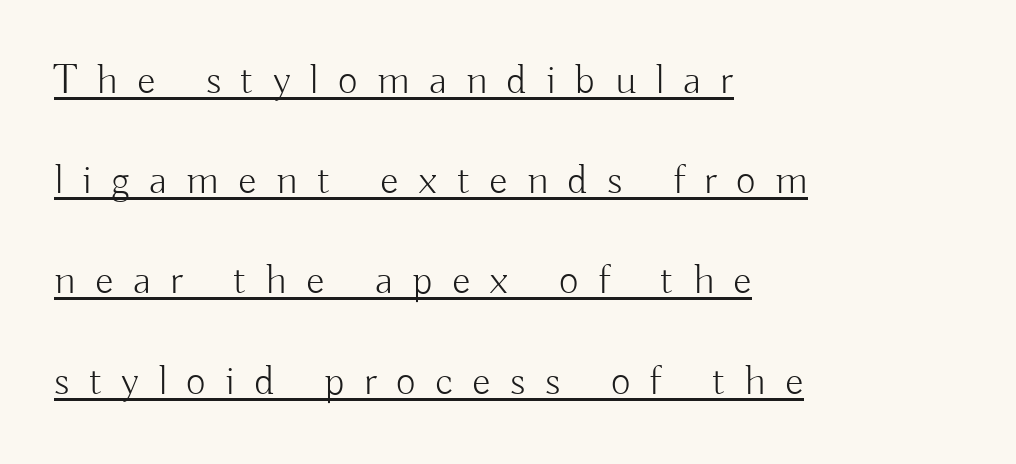
The image shows 43 px light sans-serif type, upright; set left-aligned, loose line spacing (2.33x), unusually wide letter spacing (+0.45 em), underlined; low stroke contrast and a small x-height.
